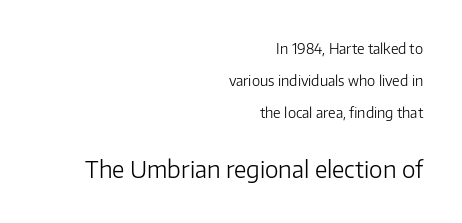
The lines are spread far apart with generous leading. Tracking value appears to be zero — textbook default spacing. Characters remain perfectly vertical along every line. Bare-footed words on every line.
